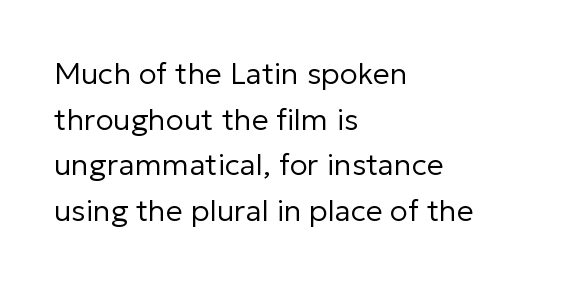
Character widths vary here, with narrow letters taking less room than wide ones. Check where the strokes stop: nothing finishes them off — pure sans. The type is set solid horizontally, with unmodified tracking. The font's upright variant was chosen for this text. Words float on clear page, feet unadorned.
